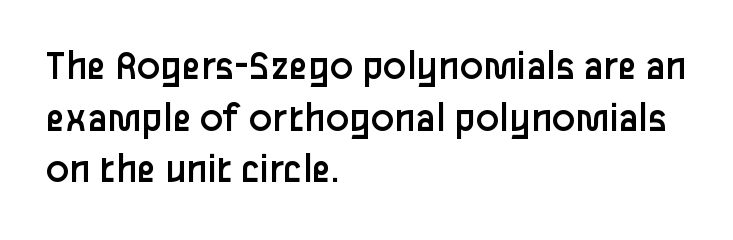
The image shows 43 px regular-weight sans-serif type, upright; set left-aligned, line spacing 1.2x, normal letter spacing, not underlined; low stroke contrast and a medium x-height.
